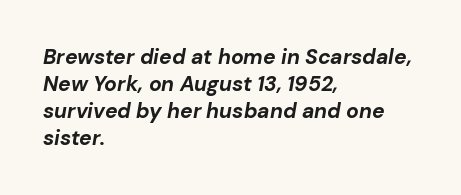
The image shows 21 px bold type, italic (leaning right); set left-aligned, normal line spacing (1.28x), normal letter spacing, not underlined.
